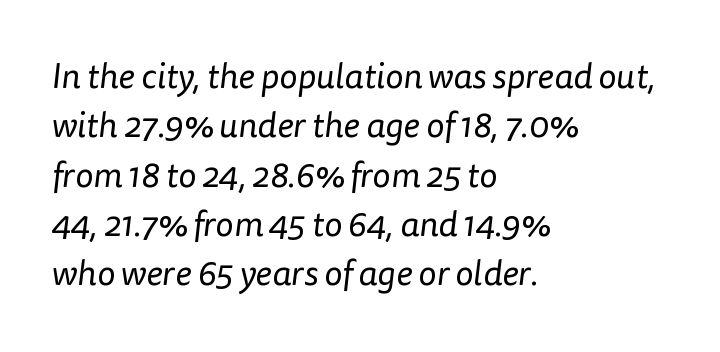
{"serif": "no", "bold": "no", "weight": "regular", "width": "normal", "stroke_contrast": "low", "x_height": "medium", "monospaced": "no", "underline": "no", "align": "left", "line_spacing": "normal", "line_spacing_ratio": 1.41, "letter_spacing": "normal", "letter_spacing_em": 0.0, "glyph_px": 35}
